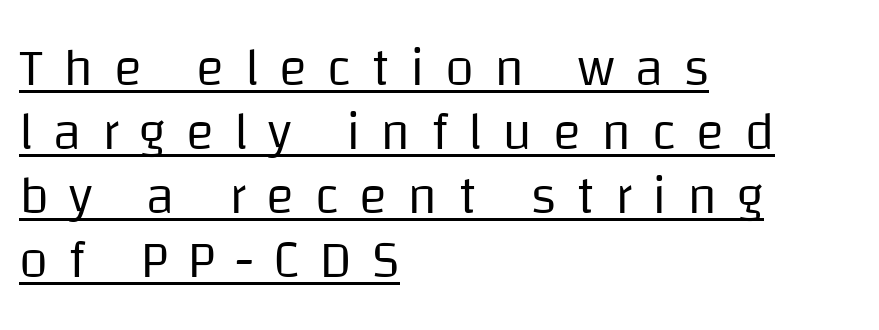
Q: Is the text bold? A: No.
Q: Is the text italic (slanted)? A: No, it is upright.
Q: Is the typeface a serif or a sans-serif typeface? A: Sans-serif.
Q: Is the text underlined? A: Yes.
Q: How is the paragraph aligned? A: Left-aligned.
Q: Is the spacing between letters normal or unusually wide? A: Unusually wide.
Q: Width (condensed, normal, or wide)? A: Normal.
Q: Stroke contrast? A: Low.
Q: x-height? A: Large.
Q: Monospaced? A: No.
